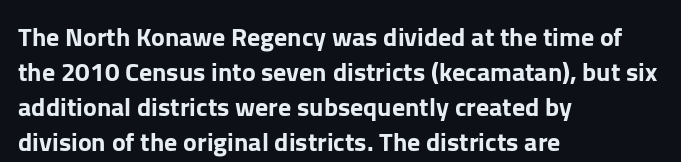
Q: Is the text italic (slanted)? A: No, it is upright.
Q: Is the text underlined? A: No.
Q: How is the paragraph aligned? A: Left-aligned.
Q: Is the spacing between letters normal or unusually wide? A: Normal.
Q: Is the spacing between lines tight, normal or loose? A: Normal.
